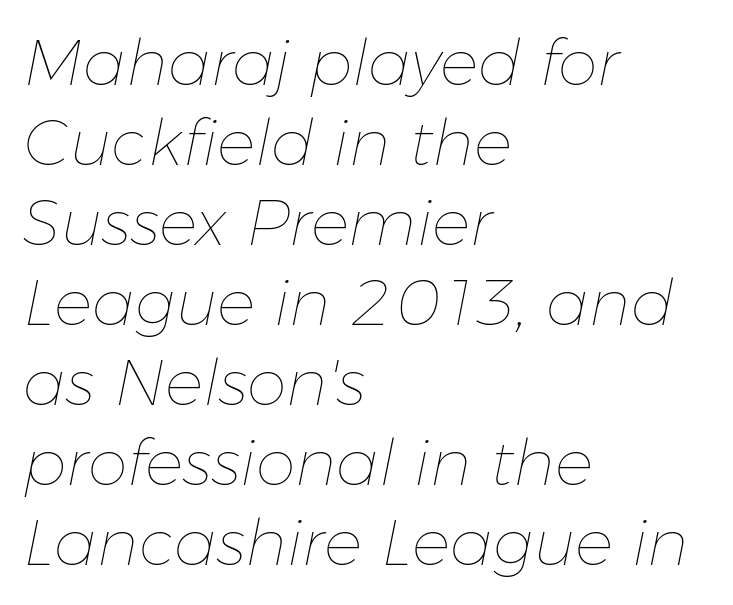
The gap between lines stays unmarked. Inter-character spacing is left at the font's built-in metrics. The rendering uses a moderate line-height, typical for paragraphs. Stem width sits at or under what a default text font uses.
